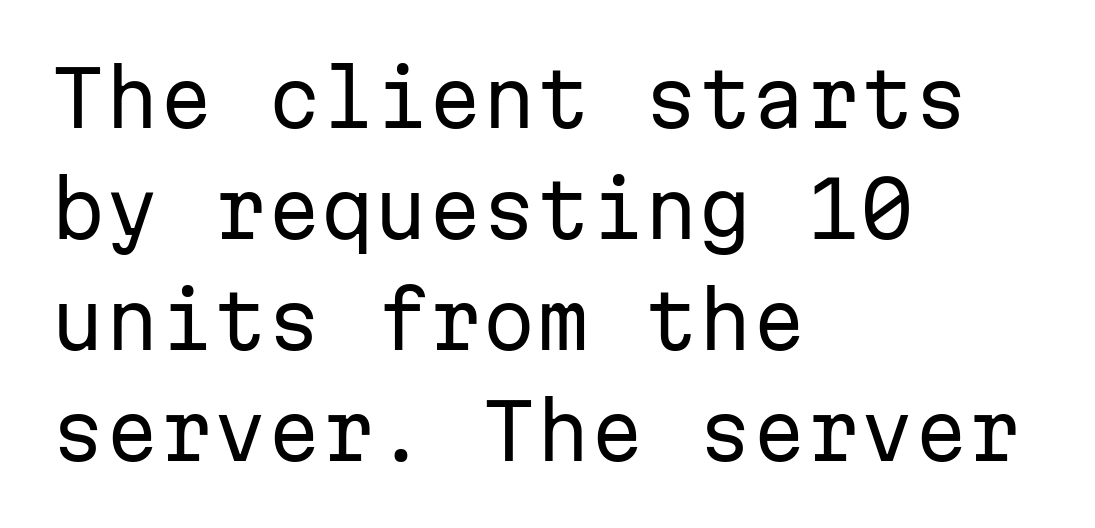
The image shows 77 px regular-weight sans-serif type, upright, monospaced; set left-aligned, normal line spacing (1.44x), normal letter spacing, not underlined; low stroke contrast and a medium x-height.
